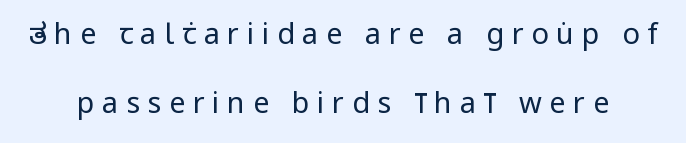
Q: Is the text bold? A: No.
Q: Is the text italic (slanted)? A: No, it is upright.
Q: Is the typeface a serif or a sans-serif typeface? A: Sans-serif.
Q: Is the text underlined? A: No.
Q: Is the spacing between letters normal or unusually wide? A: Unusually wide.
Q: Is the spacing between lines tight, normal or loose? A: Loose.
Q: Width (condensed, normal, or wide)? A: Condensed.
Q: Stroke contrast? A: Low.
Q: x-height? A: Large.
Q: Monospaced? A: No.
